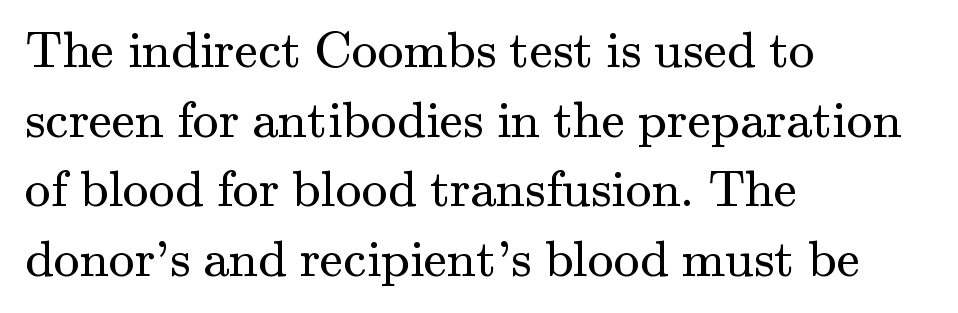
Is the letter spacing exaggerated? No — it looks like the ordinary default. The axis of the letterforms is exactly vertical. Regular leading. The letters carry serifs — small finishing strokes at the ends of their stems. Honestly, there is no underline to notice here at all. The paragraph has a hard left edge and a soft right edge.
